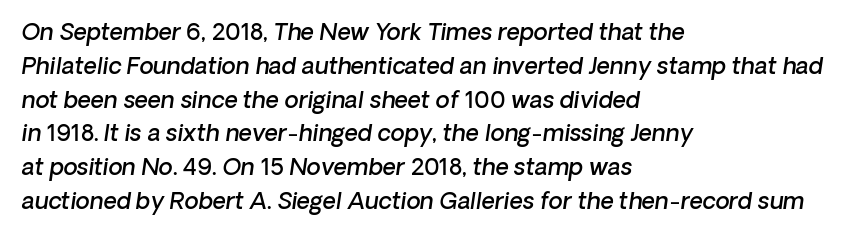
Set as a demibold, roughly 600 on the weight scale. The face used here is rendered with its standard letterfit. Horizontal bands of white between lines are of average thickness. Short and long lines alike share a common starting point at left.
